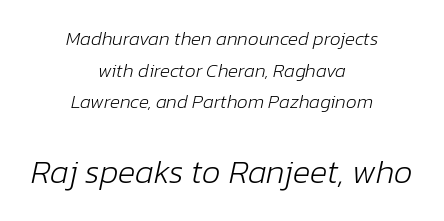
{"italic": "yes", "lean": "right", "slant_degrees": 12, "bold": "no", "weight": "light", "width": "normal", "stroke_contrast": "low", "x_height": "medium", "monospaced": "no", "underline": "no", "align": "center", "line_spacing": "normal", "line_spacing_ratio": 1.67, "letter_spacing": "normal", "letter_spacing_em": 0.0, "larger_block": "second", "size_ratio": 1.74, "glyph_px": 33}
